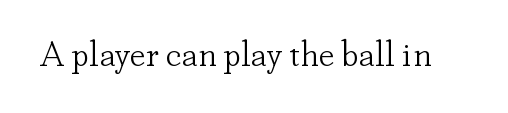
Character widths vary here, with narrow letters taking less room than wide ones. The strip under each line holds only bare page. A typesetter would mark this as roman, not italic. Type style note: has serifs.
